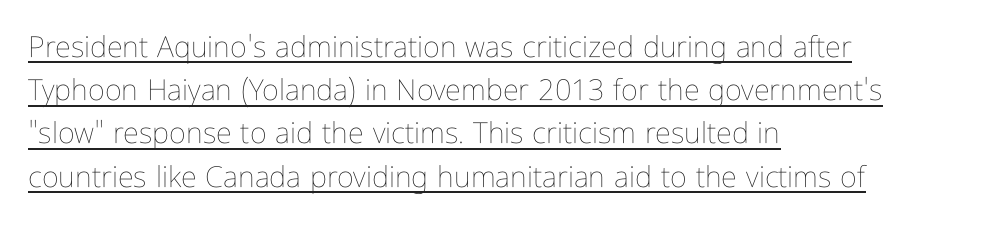
Varying glyph widths throughout — classic text-font behaviour. Every word sits above its own underline. Ordinary non-slanted type is in use. You could call the tracking neutral — neither tight nor loose. The rendering uses a moderate line-height, typical for paragraphs. Line starts are locked; line ends wander.
